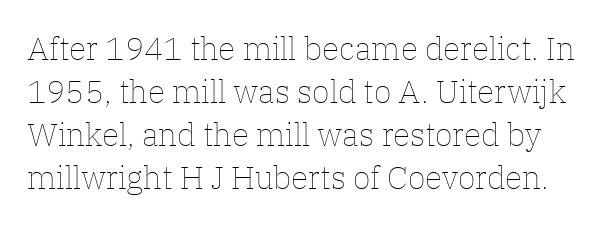
The weight tops out at a normal text grade. The foot of each line stays bare and open. The rendering keeps characters at their native spacing. One glance says typical: line gaps are just what's usual. Upright lettering throughout. Is this a fixed-width face? No — the glyphs have proportional, varying widths.
